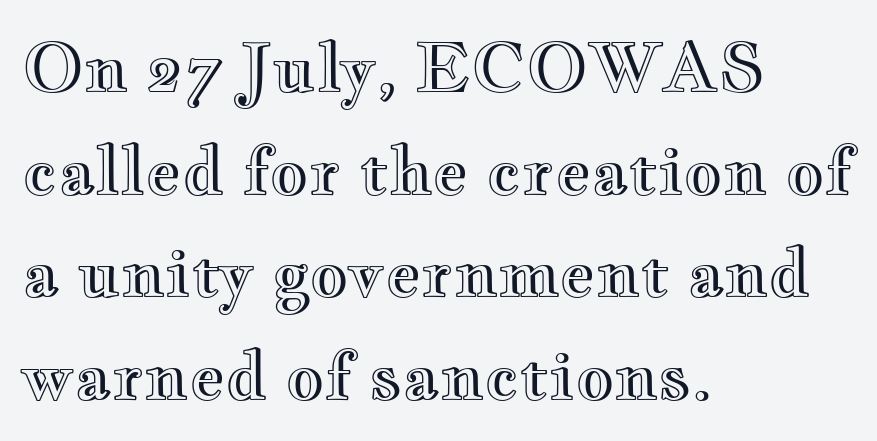
Looks like regular typesetting: each glyph gets only the width it needs. Observe the ordinary spacing: letters are neighbours, not strangers. Typeset ragged right — the left edge is the straight one. Characters remain perfectly vertical along every line. In terms of leading, this rendering sits right in the middle. Underline: absent.
